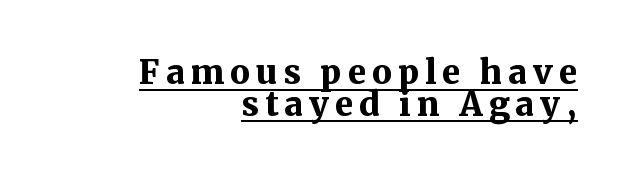
The image shows 33 px bold serif type, upright; set right-aligned, tight line spacing (0.96x), underlined; medium stroke contrast and a medium x-height.
